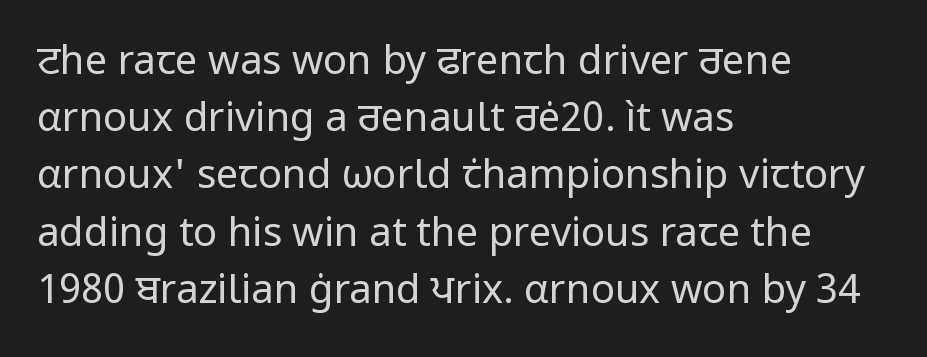
{"serif": "no", "italic": "no", "bold": "no", "weight": "regular", "width": "normal", "stroke_contrast": "low", "x_height": "medium", "monospaced": "no", "underline": "no", "align": "left", "line_spacing": "normal", "line_spacing_ratio": 1.43, "letter_spacing": "normal", "letter_spacing_em": 0.0, "glyph_px": 40}
